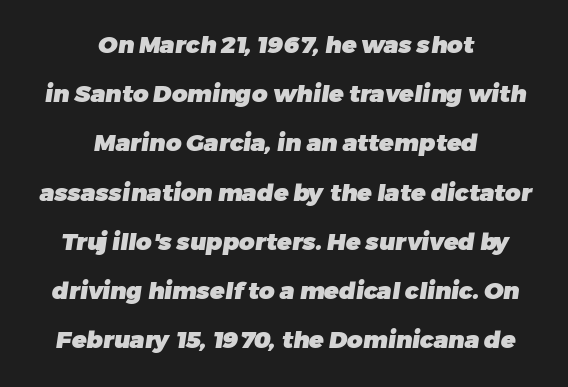
{"bold": "yes", "underline": "no", "align": "center", "line_spacing": "loose", "line_spacing_ratio": 2.05, "letter_spacing": "normal", "letter_spacing_em": 0.0, "glyph_px": 24}
